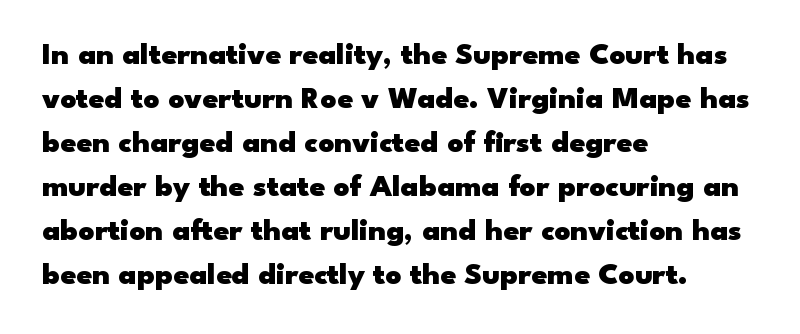
{"serif": "no", "italic": "no", "bold": "yes", "weight": "heavy", "width": "wide", "stroke_contrast": "low", "x_height": "small", "monospaced": "no", "underline": "no", "align": "left", "line_spacing": "normal", "line_spacing_ratio": 1.42, "letter_spacing": "normal", "letter_spacing_em": 0.0, "glyph_px": 31}
